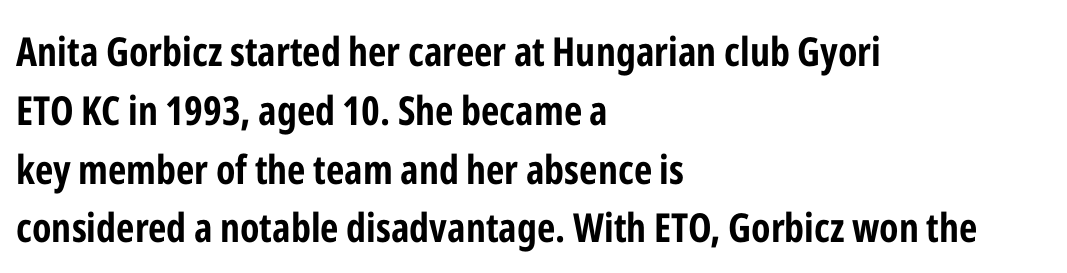
Q: Is the text bold? A: Yes.
Q: Is the text italic (slanted)? A: No, it is upright.
Q: Is the typeface a serif or a sans-serif typeface? A: Sans-serif.
Q: Is the text underlined? A: No.
Q: How is the paragraph aligned? A: Left-aligned.
Q: Is the spacing between letters normal or unusually wide? A: Normal.
Q: Is the spacing between lines tight, normal or loose? A: Normal.
Q: Width (condensed, normal, or wide)? A: Condensed.
Q: Stroke contrast? A: Low.
Q: x-height? A: Medium.
Q: Monospaced? A: No.
